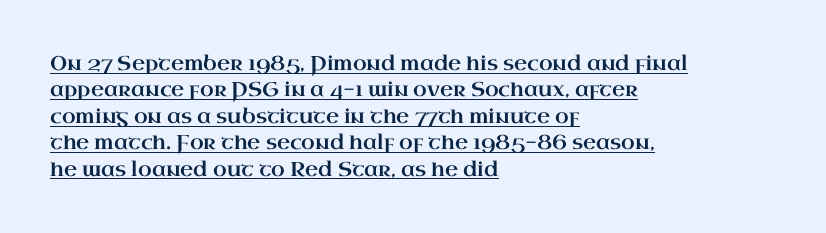
Q: Is the text italic (slanted)? A: No, it is upright.
Q: Is the text underlined? A: Yes.
Q: How is the paragraph aligned? A: Left-aligned.
Q: Is the spacing between letters normal or unusually wide? A: Normal.
Q: Is the spacing between lines tight, normal or loose? A: Normal.
